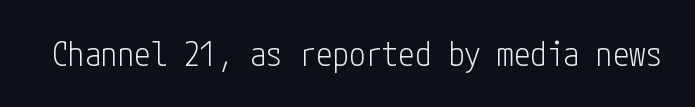
Q: Is the text bold? A: No.
Q: Is the text italic (slanted)? A: No, it is upright.
Q: Is the typeface a serif or a sans-serif typeface? A: Sans-serif.
Q: Is the text underlined? A: No.
Q: Is the spacing between letters normal or unusually wide? A: Normal.
Q: Width (condensed, normal, or wide)? A: Condensed.
Q: Stroke contrast? A: Low.
Q: x-height? A: Medium.
